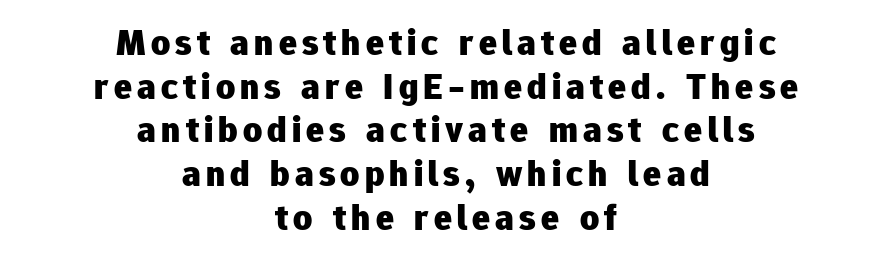
Q: Is the text bold? A: Yes.
Q: Is the text italic (slanted)? A: No, it is upright.
Q: Is the typeface a serif or a sans-serif typeface? A: Sans-serif.
Q: Is the text underlined? A: No.
Q: How is the paragraph aligned? A: Centered.
Q: Width (condensed, normal, or wide)? A: Normal.
Q: Stroke contrast? A: Low.
Q: x-height? A: Medium.
Q: Monospaced? A: No.
